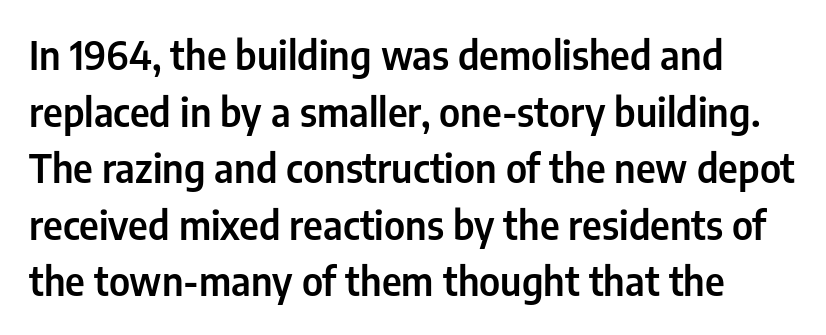
{"serif": "no", "italic": "no", "width": "condensed", "stroke_contrast": "low", "x_height": "medium", "monospaced": "no", "underline": "no", "line_spacing": "normal", "line_spacing_ratio": 1.45, "letter_spacing": "normal", "letter_spacing_em": 0.0, "glyph_px": 39}
